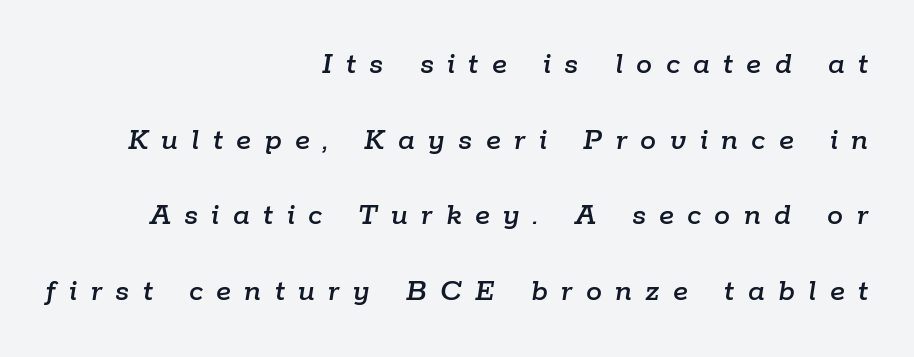
Q: Is the text italic (slanted)? A: Yes, it leans right by about 9 degrees.
Q: Is the text underlined? A: No.
Q: How is the paragraph aligned? A: Right-aligned.
Q: Is the spacing between letters normal or unusually wide? A: Unusually wide.
Q: Is the spacing between lines tight, normal or loose? A: Loose.
Q: Width (condensed, normal, or wide)? A: Normal.
Q: Stroke contrast? A: Low.
Q: x-height? A: Medium.
Q: Monospaced? A: No.
